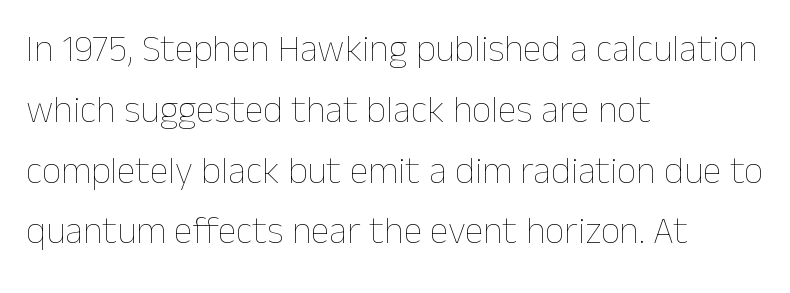
The face used here is proportionally spaced, like ordinary book or web type. The letterforms sit shoulder to shoulder at normal distance. Check under the words: just untouched page. The font is comparable to plain body text, perhaps lighter. These lines sit exactly where default settings would place them.
